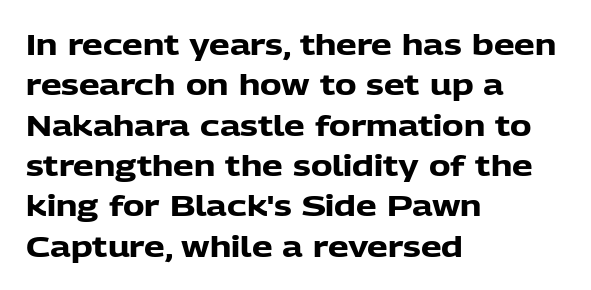
{"serif": "no", "italic": "no", "bold": "yes", "weight": "heavy", "width": "normal", "stroke_contrast": "low", "x_height": "medium", "monospaced": "no", "underline": "no", "align": "left", "line_spacing": "normal", "line_spacing_ratio": 1.39, "letter_spacing": "normal", "letter_spacing_em": 0.0, "glyph_px": 29}
